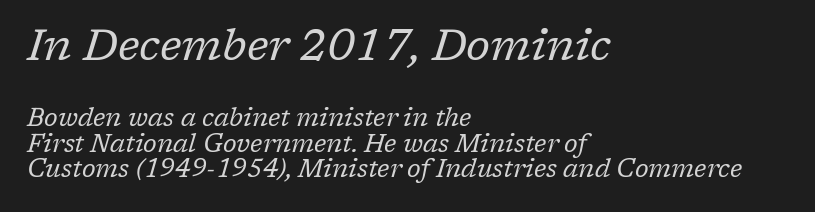
Q: Is the text bold? A: No.
Q: Is the text italic (slanted)? A: Yes, it leans right by about 17 degrees.
Q: Is the typeface a serif or a sans-serif typeface? A: Serif.
Q: Is the text underlined? A: No.
Q: How is the paragraph aligned? A: Left-aligned.
Q: Is the spacing between letters normal or unusually wide? A: Normal.
Q: Is the spacing between lines tight, normal or loose? A: Tight.
Q: Which block of text is set in a larger size, the first (top) or the second (bottom)? A: The first (top) one.
Q: Width (condensed, normal, or wide)? A: Normal.
Q: Stroke contrast? A: Low.
Q: x-height? A: Medium.
Q: Monospaced? A: No.
